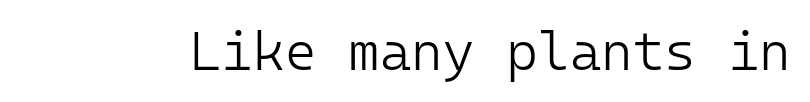
Q: Is the text bold? A: No.
Q: Is the text italic (slanted)? A: No, it is upright.
Q: Is the typeface a serif or a sans-serif typeface? A: Sans-serif.
Q: Is the text underlined? A: No.
Q: Is the spacing between letters normal or unusually wide? A: Normal.
Q: Width (condensed, normal, or wide)? A: Normal.
Q: Stroke contrast? A: Low.
Q: x-height? A: Medium.
Q: Monospaced? A: Yes.
